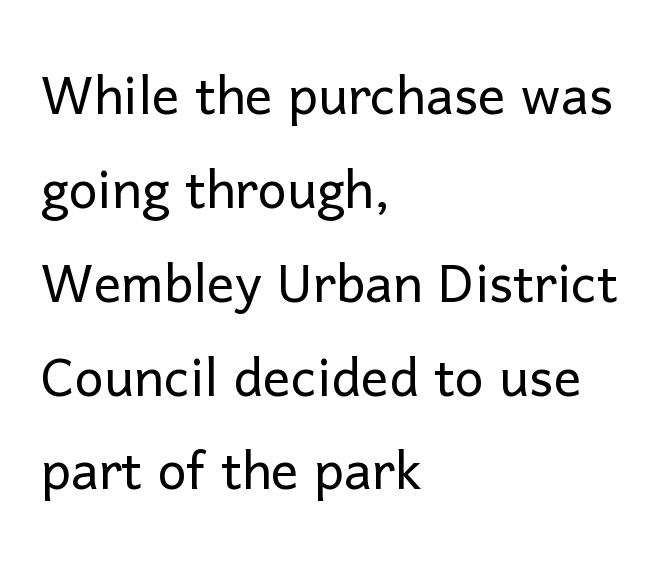
{"serif": "no", "italic": "no", "bold": "no", "weight": "light", "width": "normal", "stroke_contrast": "low", "x_height": "medium", "monospaced": "no", "underline": "no", "align": "left", "line_spacing": "normal", "line_spacing_ratio": 1.36, "letter_spacing": "normal", "letter_spacing_em": 0.0, "glyph_px": 69}
